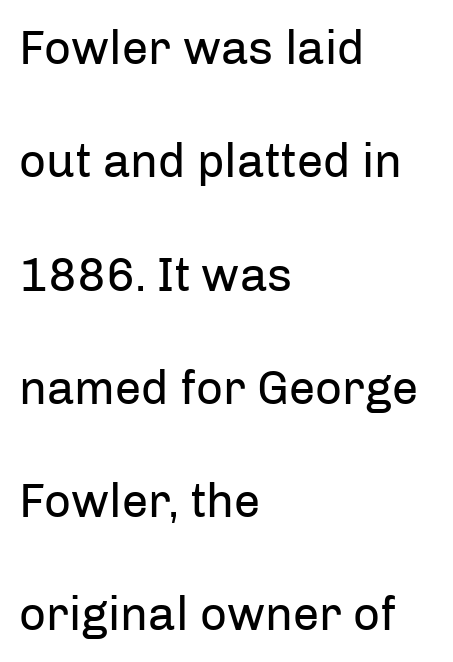
{"serif": "no", "italic": "no", "bold": "no", "weight": "regular", "width": "normal", "stroke_contrast": "low", "x_height": "medium", "monospaced": "no", "underline": "no", "align": "left", "line_spacing": "loose", "line_spacing_ratio": 2.41, "letter_spacing": "normal", "letter_spacing_em": 0.0, "glyph_px": 47}
